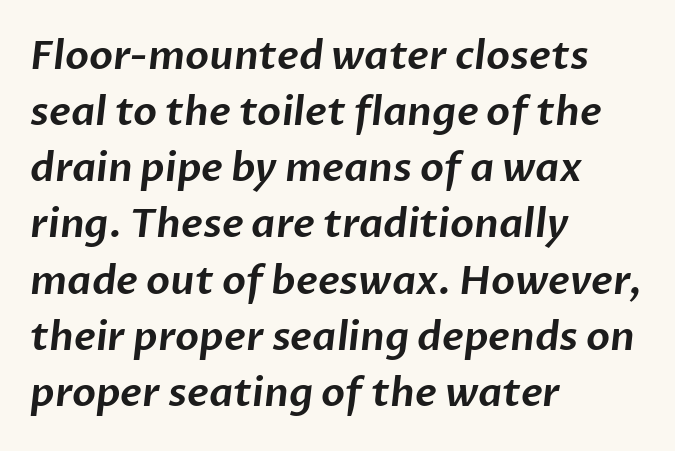
This rendering employs a face without finishing strokes, i.e., a sans-serif. Line starts are locked; line ends wander. Nobody drew a line under any word here. Look at the tracking — it's just the regular setting, nothing added. These lines are rendered in a variable-pitch font.
